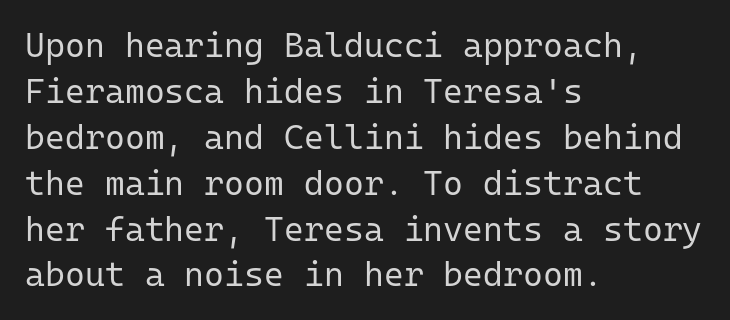
Q: Is the text bold? A: No.
Q: Is the text italic (slanted)? A: No, it is upright.
Q: Is the typeface a serif or a sans-serif typeface? A: Sans-serif.
Q: Is the text underlined? A: No.
Q: How is the paragraph aligned? A: Left-aligned.
Q: Is the spacing between letters normal or unusually wide? A: Normal.
Q: Is the spacing between lines tight, normal or loose? A: Normal.
Q: Width (condensed, normal, or wide)? A: Normal.
Q: Stroke contrast? A: Low.
Q: x-height? A: Medium.
Q: Monospaced? A: Yes.
